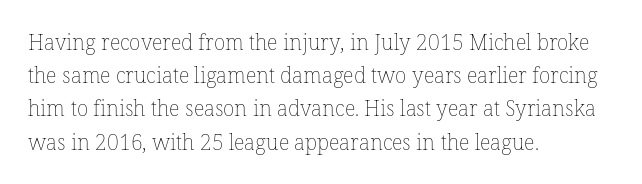
Q: Is the text bold? A: No.
Q: Is the text italic (slanted)? A: No, it is upright.
Q: Is the text underlined? A: No.
Q: How is the paragraph aligned? A: Left-aligned.
Q: Is the spacing between letters normal or unusually wide? A: Normal.
Q: Is the spacing between lines tight, normal or loose? A: Normal.
